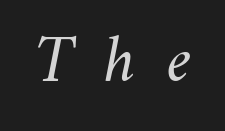
Would a proofreader flag this as italicized? Yes. No extra ink here — the face is not bold. Just letters on the line, the space beneath them empty. Observe the wide spacing: letters keep a clear distance from each other. Spacing verdict: proportional, widths tailored to each character.
